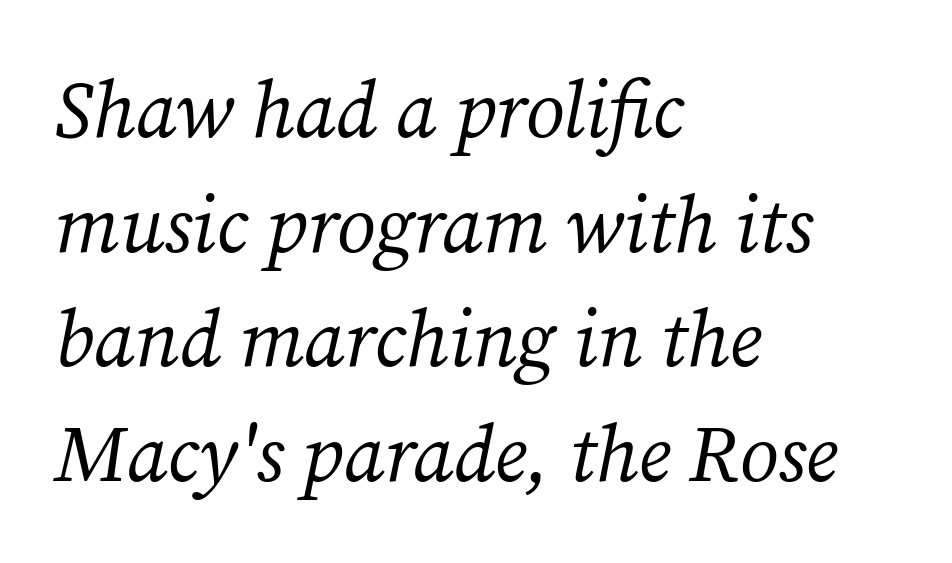
Q: Is the text bold? A: No.
Q: Is the text italic (slanted)? A: Yes, it leans right by about 12 degrees.
Q: Is the typeface a serif or a sans-serif typeface? A: Serif.
Q: Is the text underlined? A: No.
Q: How is the paragraph aligned? A: Left-aligned.
Q: Is the spacing between letters normal or unusually wide? A: Normal.
Q: Is the spacing between lines tight, normal or loose? A: Normal.
Q: Width (condensed, normal, or wide)? A: Normal.
Q: Stroke contrast? A: Medium.
Q: x-height? A: Medium.
Q: Monospaced? A: No.
